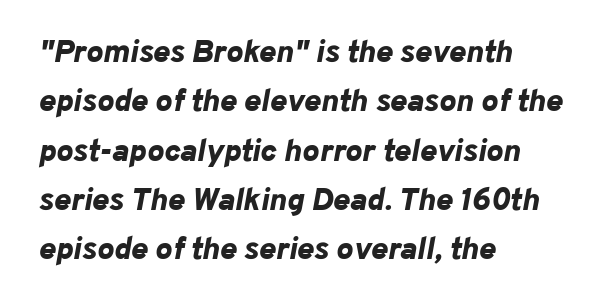
Q: Is the text bold? A: Yes.
Q: Is the text italic (slanted)? A: Yes, it leans right by about 10 degrees.
Q: Is the text underlined? A: No.
Q: How is the paragraph aligned? A: Left-aligned.
Q: Is the spacing between letters normal or unusually wide? A: Normal.
Q: Is the spacing between lines tight, normal or loose? A: Normal.
Q: Width (condensed, normal, or wide)? A: Normal.
Q: Stroke contrast? A: Low.
Q: x-height? A: Medium.
Q: Monospaced? A: No.
